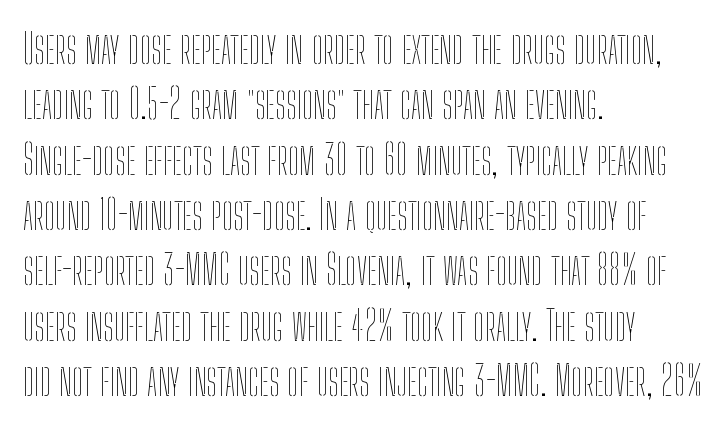
Q: Is the text bold? A: No.
Q: Is the text italic (slanted)? A: No, it is upright.
Q: Is the text underlined? A: No.
Q: How is the paragraph aligned? A: Left-aligned.
Q: Is the spacing between letters normal or unusually wide? A: Normal.
Q: Is the spacing between lines tight, normal or loose? A: Normal.
Q: Width (condensed, normal, or wide)? A: Condensed.
Q: Stroke contrast? A: Low.
Q: x-height? A: Medium.
Q: Monospaced? A: No.
